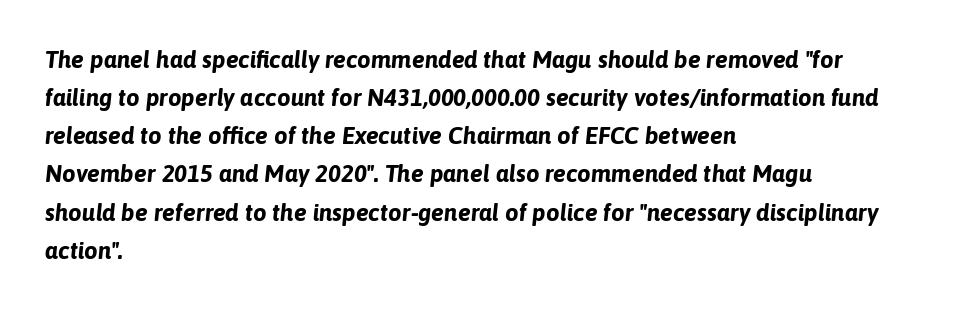
Leading: standard. These words are printed bold, with thick strokes throughout. Posture: slanted. These lines are set flush left with a ragged right edge.
